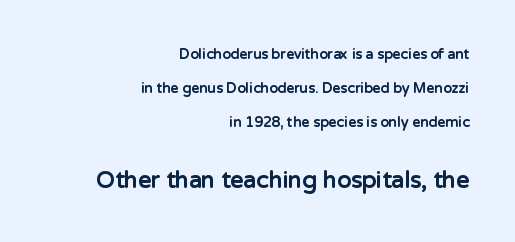
Q: Is the text bold? A: Yes.
Q: Is the text italic (slanted)? A: No, it is upright.
Q: Is the text underlined? A: No.
Q: How is the paragraph aligned? A: Right-aligned.
Q: Is the spacing between letters normal or unusually wide? A: Normal.
Q: Is the spacing between lines tight, normal or loose? A: Loose.
Q: Which block of text is set in a larger size, the first (top) or the second (bottom)? A: The second (bottom) one.
